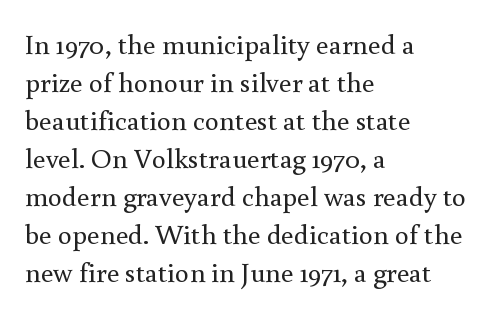
Horizontally, the lines are justified to the leading edge only. Heaviness? Minimal to ordinary, like unemphasized prose. Note the varied advance widths — an 'i' is clearly narrower than an 'm'. This is roman type, the default non-slanted kind.
